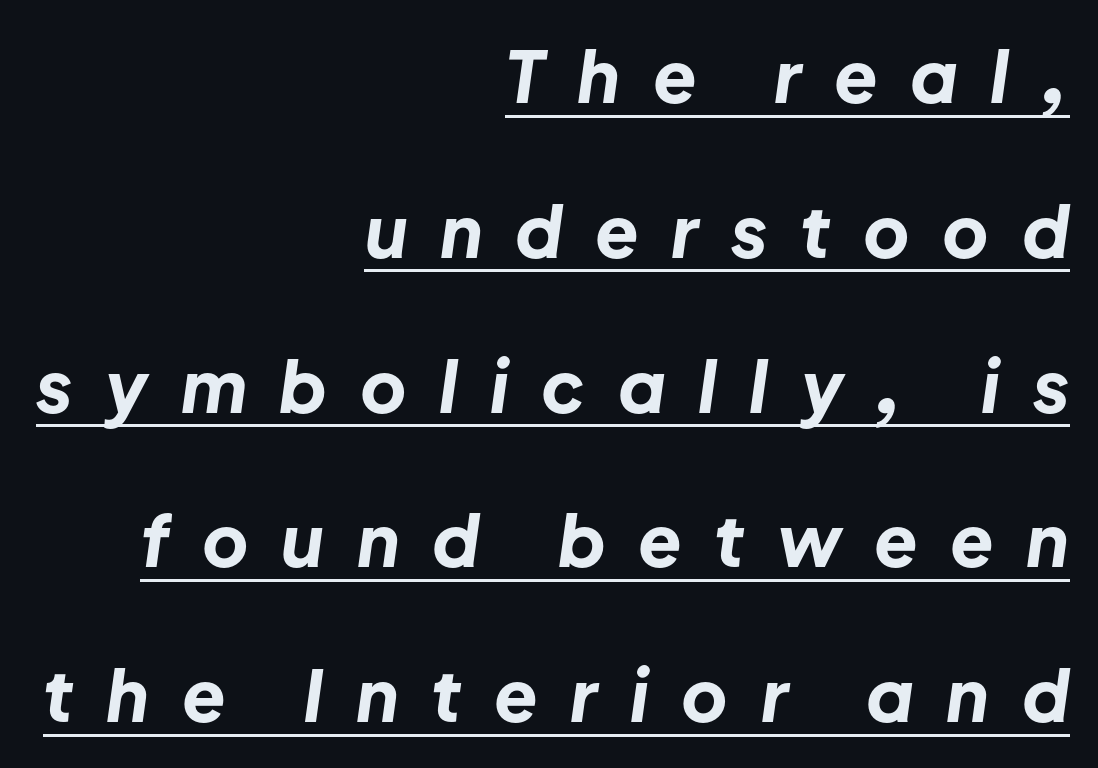
{"italic": "yes", "lean": "right", "slant_degrees": 8, "bold": "yes", "weight": "bold", "width": "normal", "stroke_contrast": "low", "x_height": "medium", "monospaced": "no", "underline": "yes", "align": "right", "line_spacing": "loose", "line_spacing_ratio": 2.18, "letter_spacing": "wide", "letter_spacing_em": 0.46, "glyph_px": 71}
